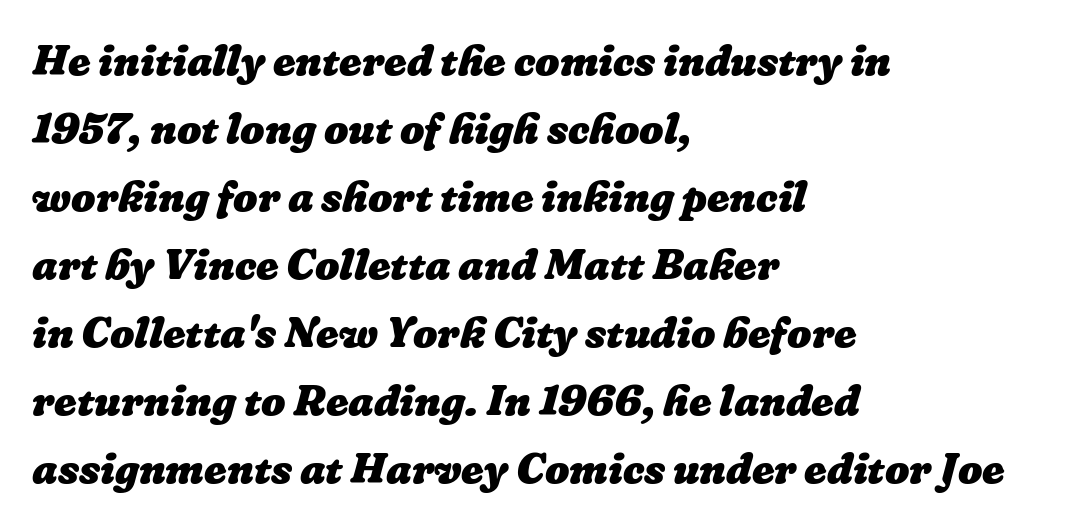
The image shows 43 px heavy type; set left-aligned, normal line spacing (1.58x), normal letter spacing, not underlined; low stroke contrast and a medium x-height.
